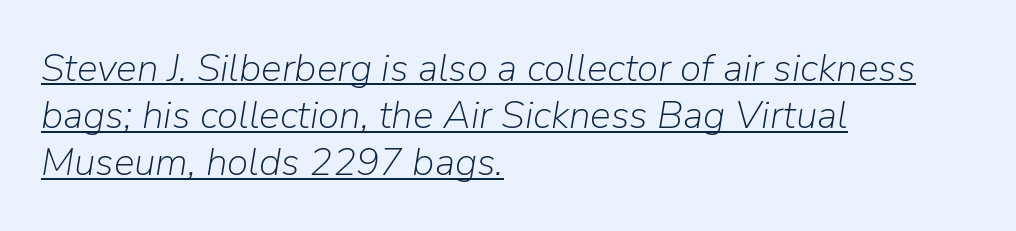
{"italic": "yes", "lean": "right", "slant_degrees": 9, "bold": "no", "weight": "light", "width": "normal", "stroke_contrast": "low", "x_height": "medium", "monospaced": "no", "underline": "yes", "align": "left", "line_spacing_ratio": 1.21, "letter_spacing": "normal", "letter_spacing_em": 0.0, "glyph_px": 39}
